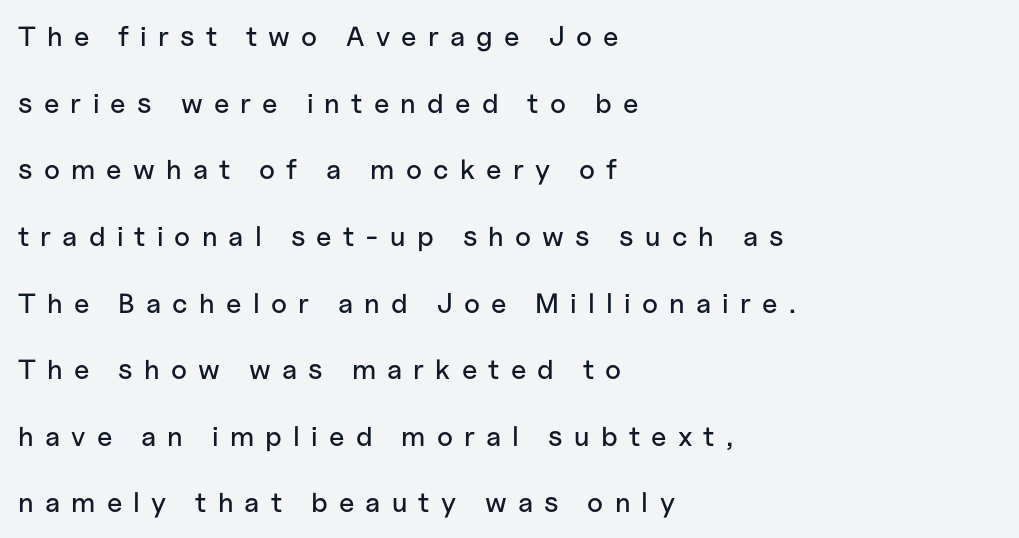
{"serif": "no", "italic": "no", "width": "normal", "stroke_contrast": "low", "x_height": "medium", "monospaced": "no", "underline": "no", "align": "left", "line_spacing": "loose", "line_spacing_ratio": 2.38, "letter_spacing": "wide", "letter_spacing_em": 0.4, "glyph_px": 28}
